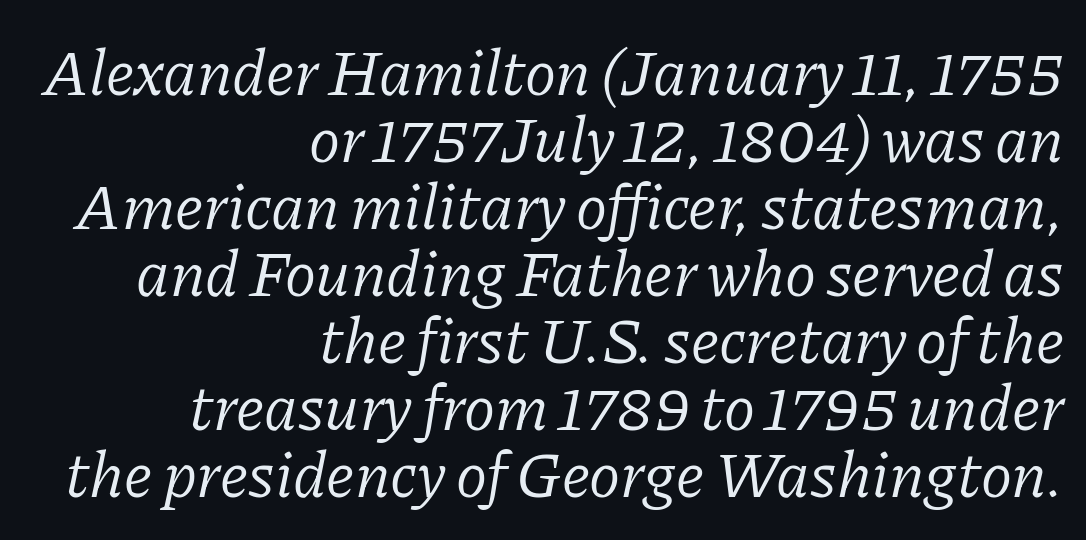
This sample uses plain, unmodified letter spacing. Baseline-to-baseline distance is barely more than the letter height. No word sits above an underline. These lines are composed in type with serifs.
